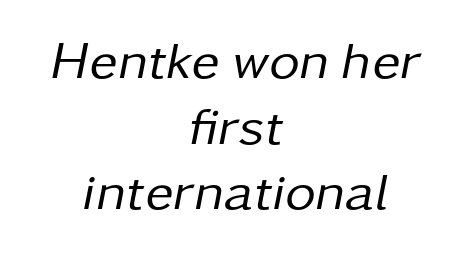
These lines were composed using italics. The string is rendered with underlining switched off. Where is the straight margin? There isn't one; the lines are centered. Tracking value appears to be zero — textbook default spacing. Think standard paragraph weight, or any step lighter than that. Is this a fixed-width face? No — the glyphs have proportional, varying widths.
